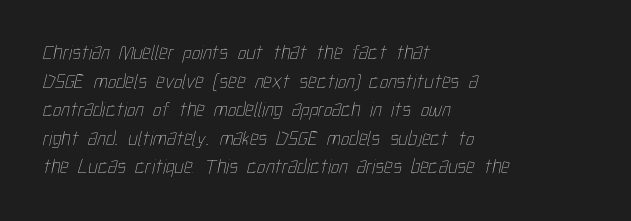
{"bold": "no", "underline": "no", "align": "left", "line_spacing": "normal", "line_spacing_ratio": 1.36, "letter_spacing": "normal", "letter_spacing_em": 0.0, "glyph_px": 21}
